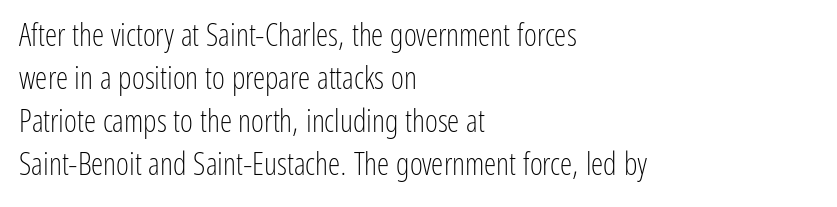
The image shows 31 px light, condensed sans-serif type, upright; set left-aligned, normal line spacing (1.39x), normal letter spacing, not underlined; low stroke contrast and a medium x-height.
